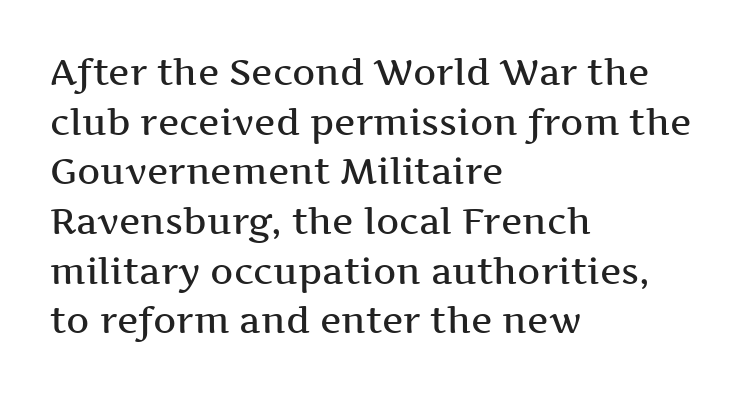
Horizontal alignment here is leftward, the default for most running prose. Designer's note — italics off, roman on. Plain, unruled lines of type. Summary of weight: moderately heavy, a semibold.
